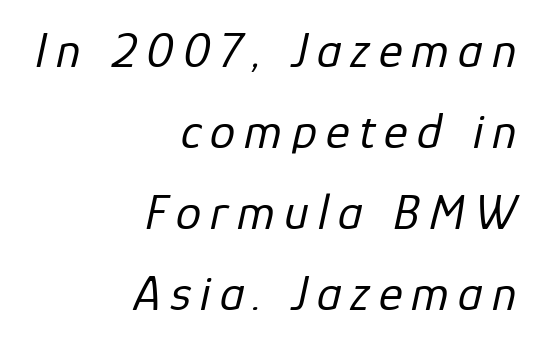
{"italic": "yes", "lean": "right", "slant_degrees": 12, "bold": "no", "weight": "regular", "width": "normal", "stroke_contrast": "low", "x_height": "medium", "monospaced": "no", "underline": "no", "align": "right", "line_spacing": "normal", "line_spacing_ratio": 1.59, "glyph_px": 51}
